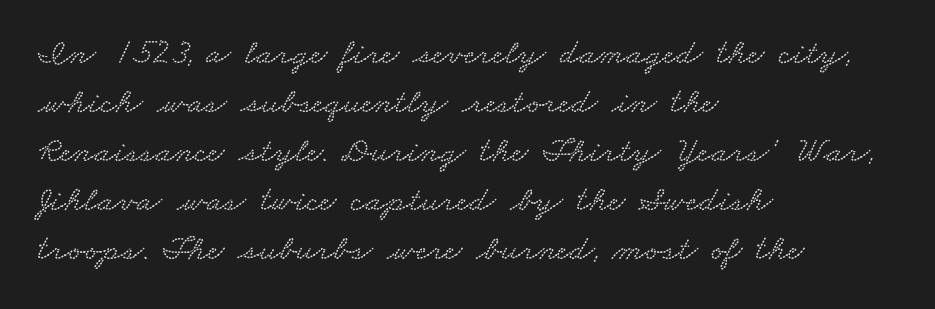
{"width": "wide", "stroke_contrast": "low", "x_height": "small", "monospaced": "no", "underline": "no", "align": "left", "line_spacing": "normal", "line_spacing_ratio": 1.36, "letter_spacing": "normal", "letter_spacing_em": 0.0, "glyph_px": 36}
